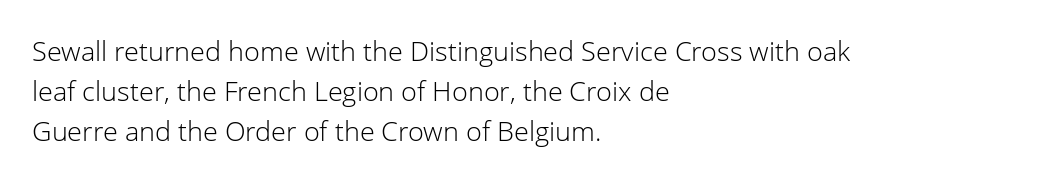
Italic: no, the glyphs are upright roman. Observe the ordinary spacing: letters are neighbours, not strangers. Line spacing here is normal. The zone under the glyphs is completely vacant. These lines stack with their left ends in a neat column.
